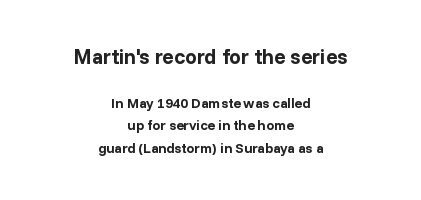
Q: Is the text bold? A: Yes.
Q: Is the text italic (slanted)? A: No, it is upright.
Q: Is the text underlined? A: No.
Q: How is the paragraph aligned? A: Centered.
Q: Is the spacing between letters normal or unusually wide? A: Normal.
Q: Is the spacing between lines tight, normal or loose? A: Normal.
Q: Which block of text is set in a larger size, the first (top) or the second (bottom)? A: The first (top) one.
